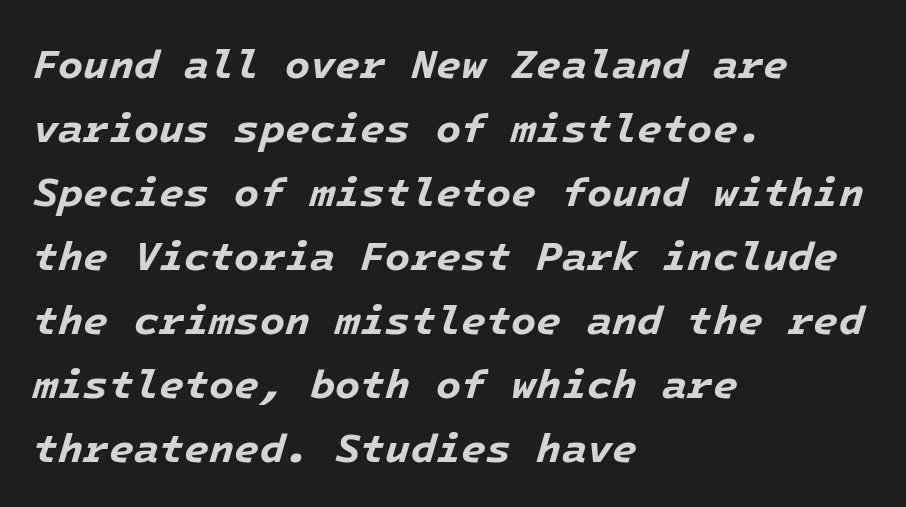
{"italic": "yes", "lean": "right", "slant_degrees": 16, "bold": "yes", "weight": "bold", "width": "normal", "stroke_contrast": "low", "x_height": "medium", "underline": "no", "align": "left", "line_spacing": "normal", "line_spacing_ratio": 1.56, "letter_spacing": "normal", "letter_spacing_em": 0.0, "glyph_px": 41}
